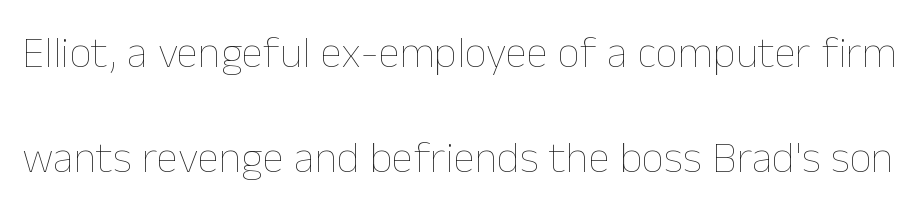
{"italic": "no", "bold": "no", "weight": "thin", "width": "normal", "stroke_contrast": "low", "x_height": "medium", "monospaced": "no", "underline": "no", "line_spacing": "loose", "line_spacing_ratio": 2.38, "letter_spacing": "normal", "letter_spacing_em": 0.0, "glyph_px": 44}
